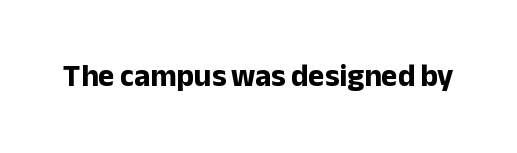
The image shows 31 px bold sans-serif type, upright; set normal letter spacing, not underlined; low stroke contrast and a medium x-height.
